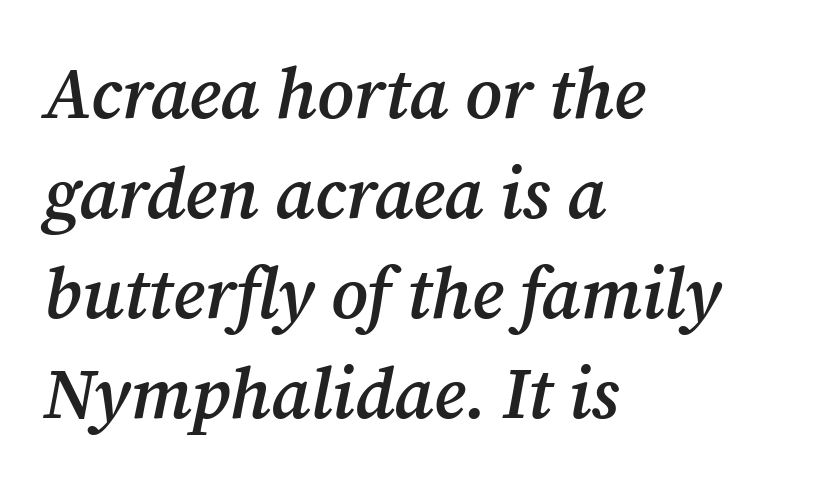
Q: Is the text bold? A: Semi-bold.
Q: Is the text italic (slanted)? A: Yes, it leans right by about 12 degrees.
Q: Is the typeface a serif or a sans-serif typeface? A: Serif.
Q: Is the text underlined? A: No.
Q: How is the paragraph aligned? A: Left-aligned.
Q: Is the spacing between letters normal or unusually wide? A: Normal.
Q: Is the spacing between lines tight, normal or loose? A: Normal.
Q: Width (condensed, normal, or wide)? A: Normal.
Q: Stroke contrast? A: Medium.
Q: x-height? A: Medium.
Q: Monospaced? A: No.
